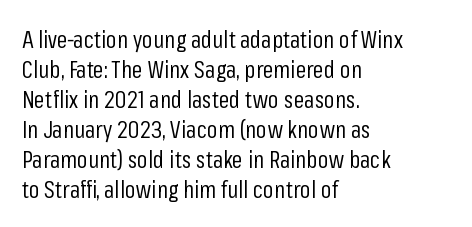
Honestly, there is no underline to notice here at all. The font's upright variant was chosen for this text. Horizontally, the lines are justified to the leading edge only. Bold? No — there's no thickening of the strokes.
